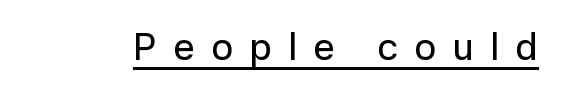
The image shows 38 px sans-serif type, upright; set unusually wide letter spacing (+0.43 em), underlined; low stroke contrast and a medium x-height.
